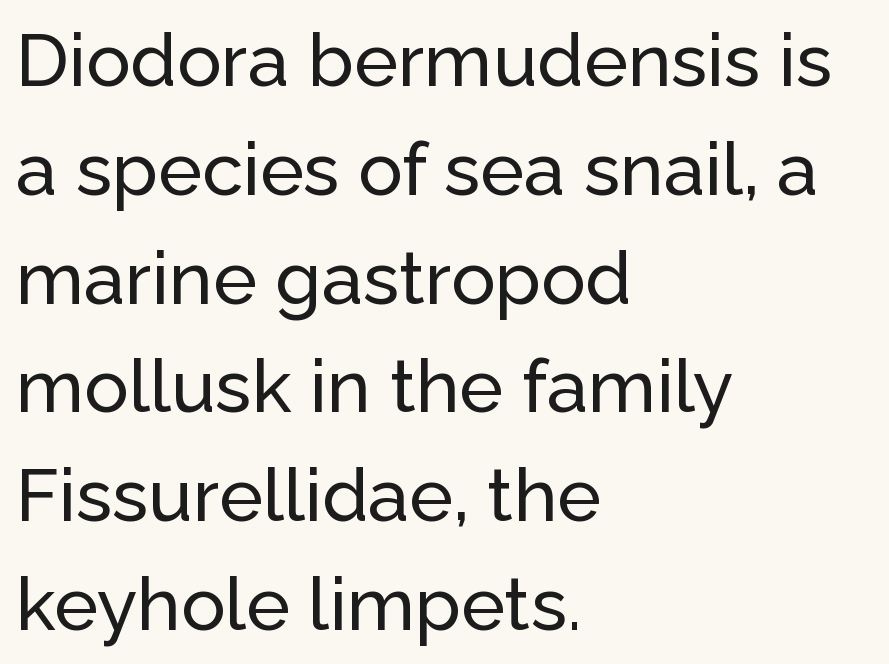
{"serif": "no", "italic": "no", "width": "normal", "stroke_contrast": "low", "x_height": "medium", "monospaced": "no", "underline": "no", "align": "left", "line_spacing": "normal", "line_spacing_ratio": 1.47, "letter_spacing": "normal", "letter_spacing_em": 0.0, "glyph_px": 74}
